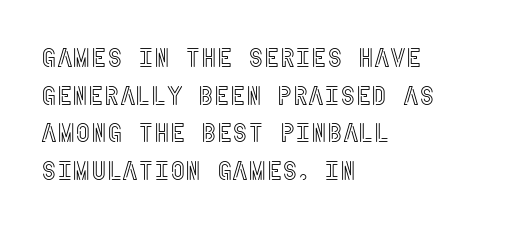
{"italic": "no", "underline": "no", "align": "left", "line_spacing": "normal", "line_spacing_ratio": 1.39, "letter_spacing": "normal", "letter_spacing_em": 0.0, "glyph_px": 27}
